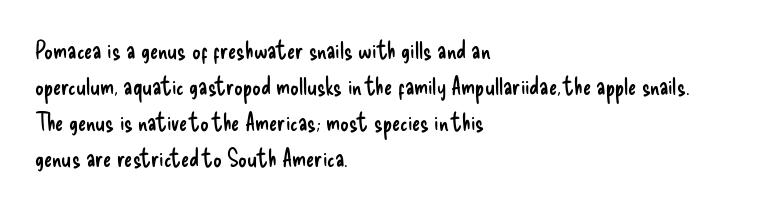
Q: Is the text bold? A: No.
Q: Is the text italic (slanted)? A: No, it is upright.
Q: Is the text underlined? A: No.
Q: How is the paragraph aligned? A: Left-aligned.
Q: Is the spacing between letters normal or unusually wide? A: Normal.
Q: Is the spacing between lines tight, normal or loose? A: Normal.
